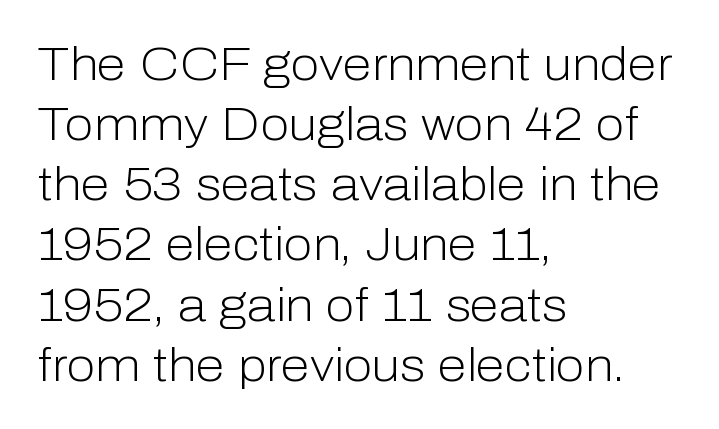
Q: Is the text bold? A: No.
Q: Is the text italic (slanted)? A: No, it is upright.
Q: Is the typeface a serif or a sans-serif typeface? A: Sans-serif.
Q: Is the text underlined? A: No.
Q: How is the paragraph aligned? A: Left-aligned.
Q: Is the spacing between letters normal or unusually wide? A: Normal.
Q: Is the spacing between lines tight, normal or loose? A: Normal.
Q: Width (condensed, normal, or wide)? A: Normal.
Q: Stroke contrast? A: Low.
Q: x-height? A: Medium.
Q: Monospaced? A: No.
